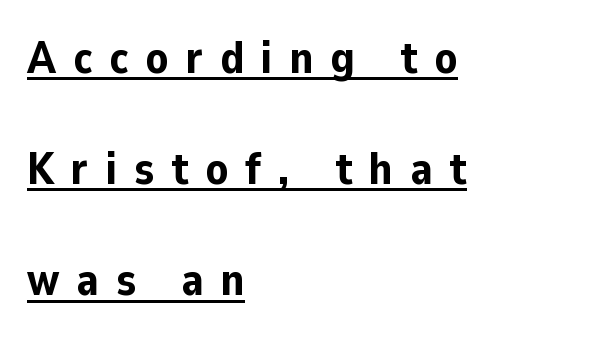
Q: Is the text bold? A: Yes.
Q: Is the text italic (slanted)? A: No, it is upright.
Q: Is the typeface a serif or a sans-serif typeface? A: Sans-serif.
Q: Is the text underlined? A: Yes.
Q: How is the paragraph aligned? A: Left-aligned.
Q: Is the spacing between letters normal or unusually wide? A: Unusually wide.
Q: Is the spacing between lines tight, normal or loose? A: Loose.
Q: Width (condensed, normal, or wide)? A: Normal.
Q: Stroke contrast? A: Low.
Q: x-height? A: Medium.
Q: Monospaced? A: No.
